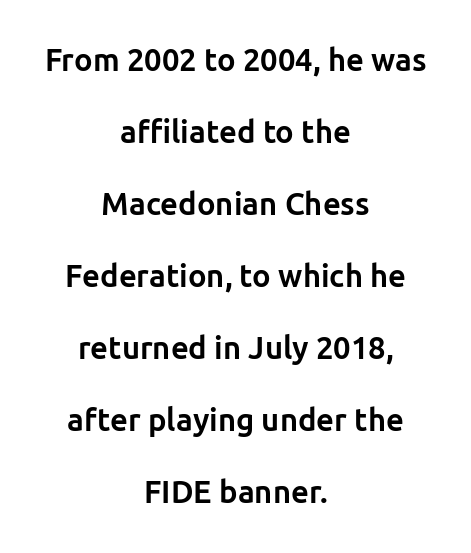
{"serif": "no", "italic": "no", "bold": "yes", "weight": "bold", "width": "normal", "stroke_contrast": "low", "x_height": "medium", "monospaced": "no", "underline": "no", "align": "center", "line_spacing": "loose", "line_spacing_ratio": 2.32, "letter_spacing": "normal", "letter_spacing_em": 0.0, "glyph_px": 31}
